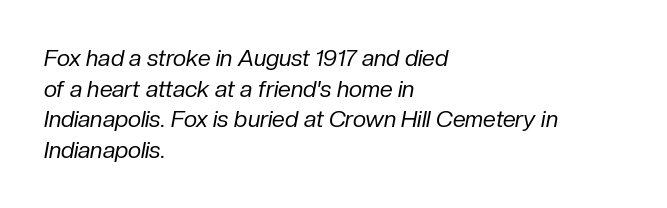
{"italic": "yes", "lean": "right", "slant_degrees": 10, "bold": "no", "underline": "no", "align": "left", "line_spacing": "normal", "line_spacing_ratio": 1.33, "letter_spacing": "normal", "letter_spacing_em": 0.0, "glyph_px": 23}
